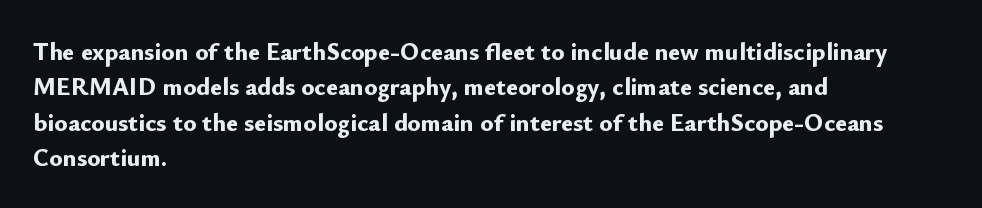
The image shows 25 px bold type, upright; set left-aligned, normal line spacing (1.42x), normal letter spacing, not underlined.
